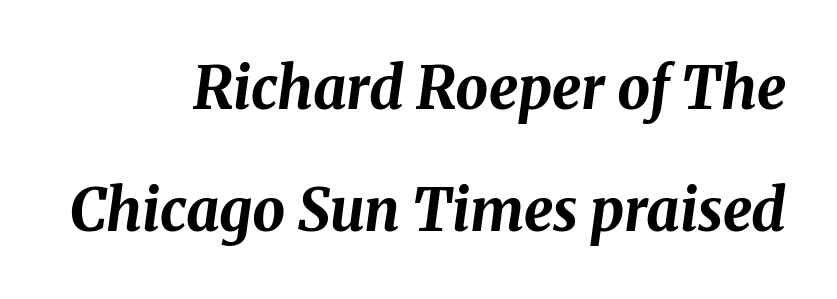
Q: Is the text bold? A: Yes.
Q: Is the text italic (slanted)? A: Yes, it leans right by about 8 degrees.
Q: Is the text underlined? A: No.
Q: How is the paragraph aligned? A: Right-aligned.
Q: Is the spacing between letters normal or unusually wide? A: Normal.
Q: Is the spacing between lines tight, normal or loose? A: Loose.
Q: Width (condensed, normal, or wide)? A: Normal.
Q: Stroke contrast? A: Medium.
Q: x-height? A: Medium.
Q: Monospaced? A: No.
